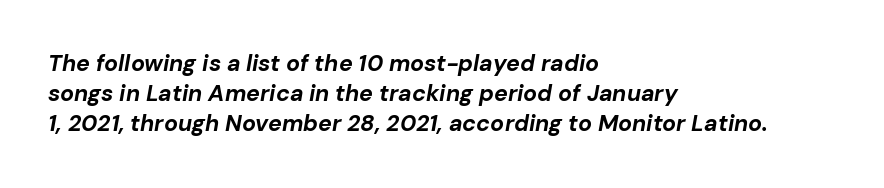
{"italic": "yes", "lean": "right", "slant_degrees": 10, "bold": "yes", "underline": "no", "align": "left", "line_spacing": "normal", "line_spacing_ratio": 1.31, "letter_spacing": "normal", "letter_spacing_em": 0.0, "glyph_px": 23}
